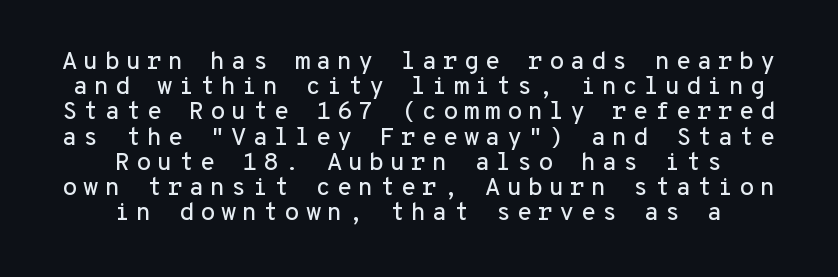
{"italic": "no", "underline": "no", "align": "center", "line_spacing": "tight", "line_spacing_ratio": 1.01, "letter_spacing": "wide", "letter_spacing_em": 0.23, "glyph_px": 25}
